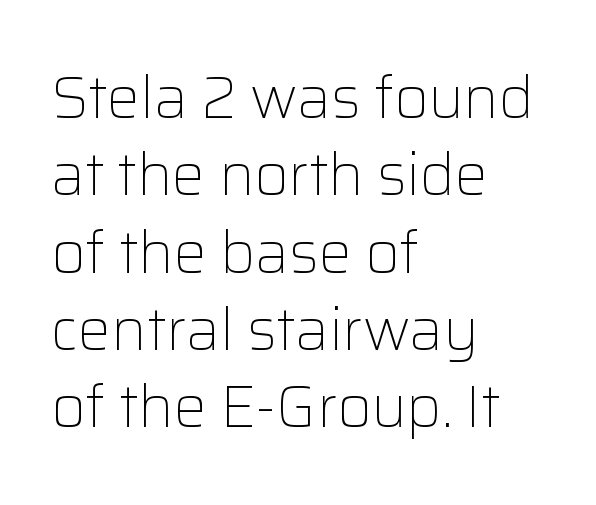
The lettering stays uniformly vertical, giving the passage a roman look. Bold? No — there's no thickening of the strokes. Is this a fixed-width face? No — the glyphs have proportional, varying widths. Here the glyphs are tracked normally, forming tight word shapes. What's the leading like? Ordinary, nothing unusual.
